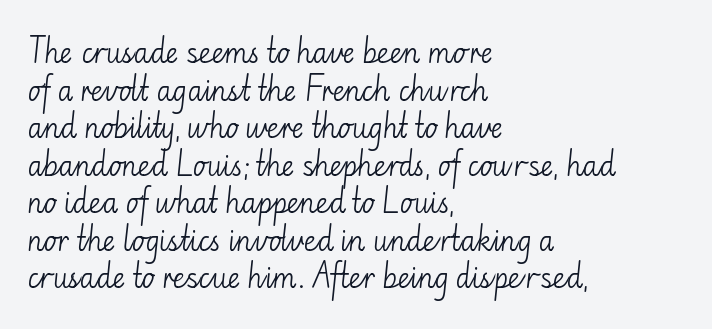
The image shows 27 px text type; set left-aligned, normal line spacing (1.39x), normal letter spacing, not underlined.
